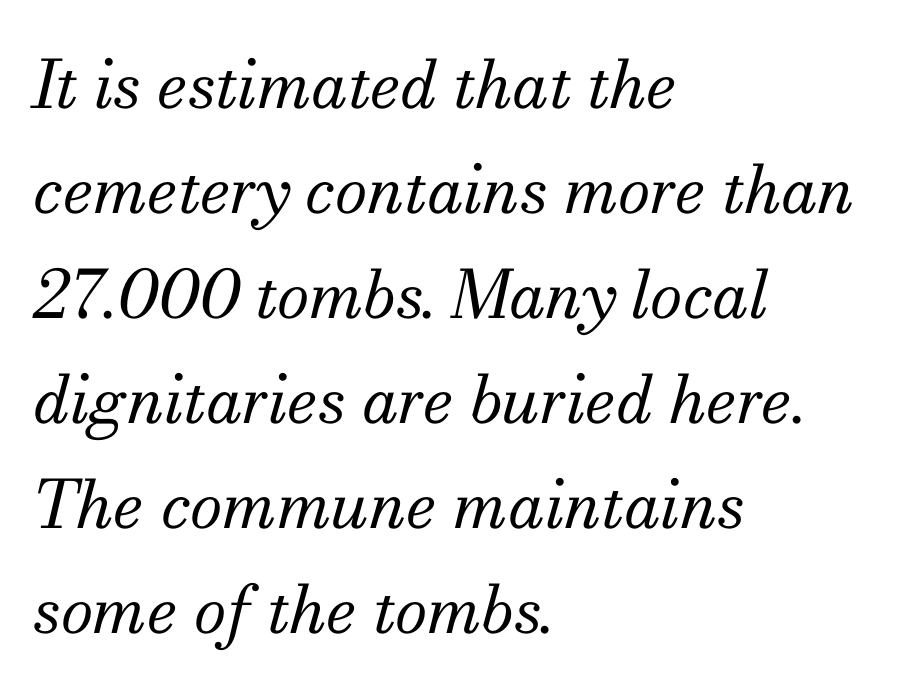
Designer's note — italics engaged. The rendering uses natural spacing where letterforms have individual widths. Descenders are the only things crossing below the line. Vertical spacing — default.
